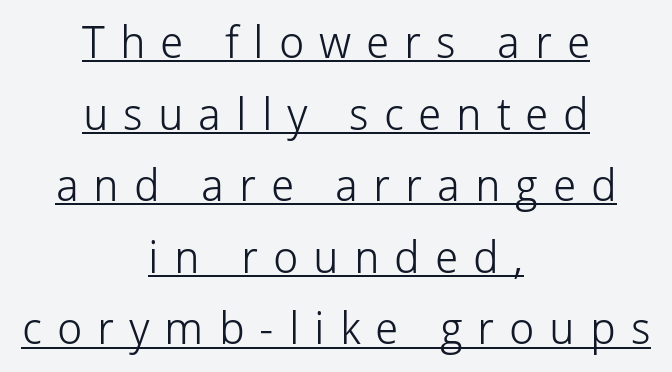
Q: Is the text bold? A: No.
Q: Is the text italic (slanted)? A: No, it is upright.
Q: Is the typeface a serif or a sans-serif typeface? A: Sans-serif.
Q: Is the text underlined? A: Yes.
Q: How is the paragraph aligned? A: Centered.
Q: Is the spacing between letters normal or unusually wide? A: Unusually wide.
Q: Is the spacing between lines tight, normal or loose? A: Normal.
Q: Width (condensed, normal, or wide)? A: Normal.
Q: Stroke contrast? A: Low.
Q: x-height? A: Medium.
Q: Monospaced? A: No.
